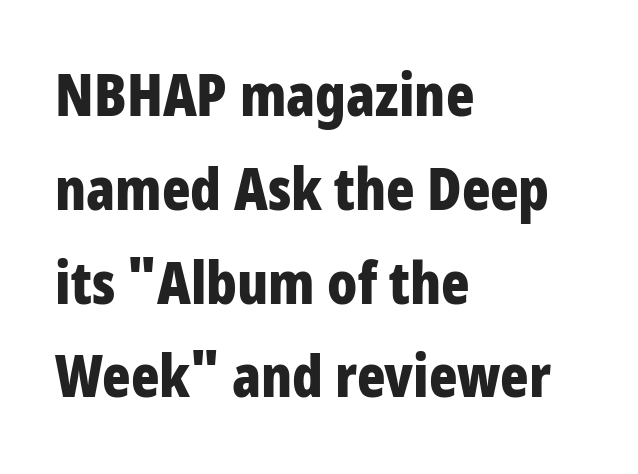
This sample has the flowing, uneven cadence of proportional lettering. Rows of type keep a routine distance in the vertical direction. In terms of letterspacing, this is plain default setting. This sample uses a sans-serif face. It's the straight-up-and-down kind of type. A dark, heavy texture on the line: the type is bold.
